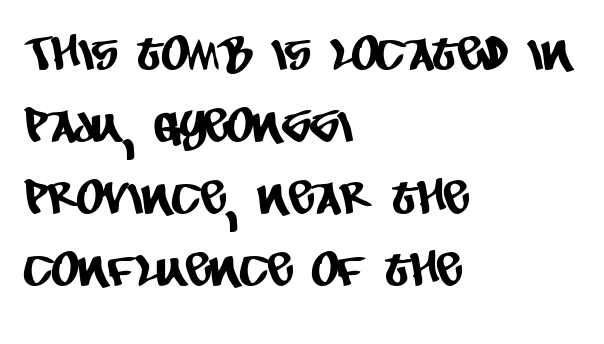
{"serif": "no", "width": "condensed", "stroke_contrast": "low", "x_height": "large", "monospaced": "no", "underline": "no", "align": "left", "line_spacing": "normal", "line_spacing_ratio": 1.53, "letter_spacing": "normal", "letter_spacing_em": 0.0, "glyph_px": 47}
